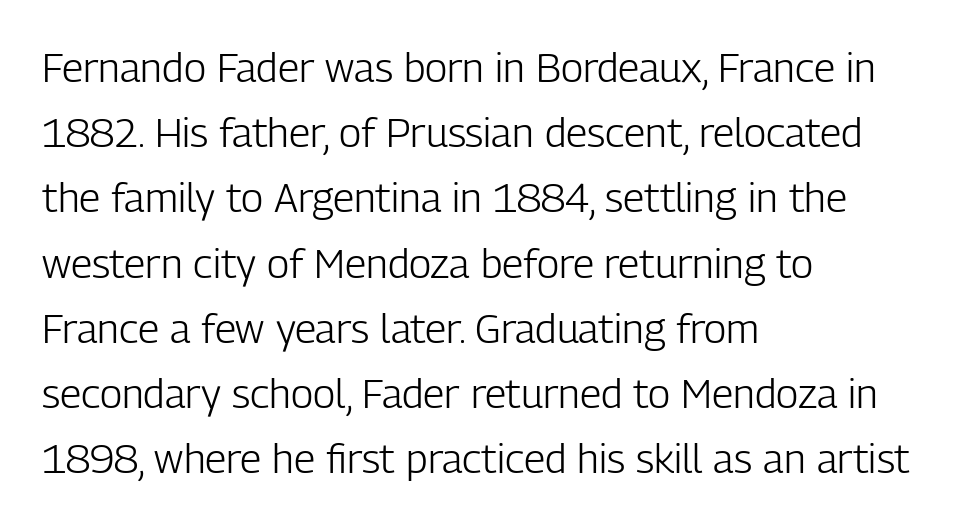
The image shows 41 px light, condensed sans-serif type, upright; set left-aligned, normal line spacing (1.59x), normal letter spacing, not underlined; low stroke contrast and a medium x-height.
